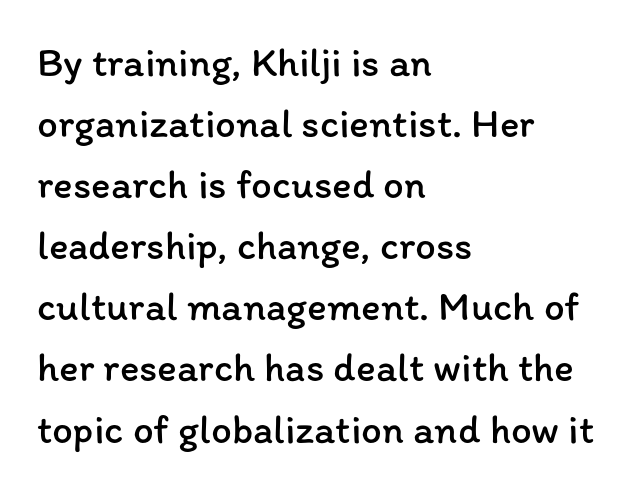
{"italic": "no", "bold": "no", "weight": "regular", "width": "normal", "stroke_contrast": "low", "x_height": "medium", "monospaced": "no", "underline": "no", "align": "left", "line_spacing": "normal", "line_spacing_ratio": 1.49, "letter_spacing": "normal", "letter_spacing_em": 0.0, "glyph_px": 41}
